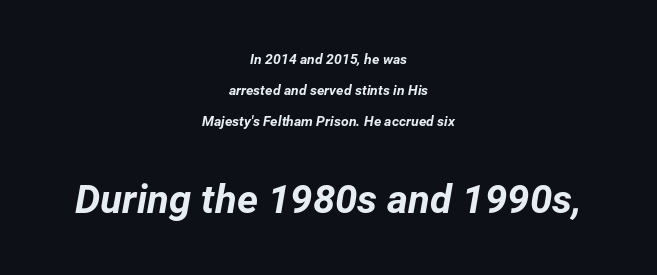
The space directly below the letters is spotless. Rows of type keep a wide berth in the vertical direction. Scale increases going downward across the two blocks. Between one letter and the next there's only the usual sliver of space. The rag falls on both sides of this text block equally. As a designer I'd log this as weight 700, bold.
